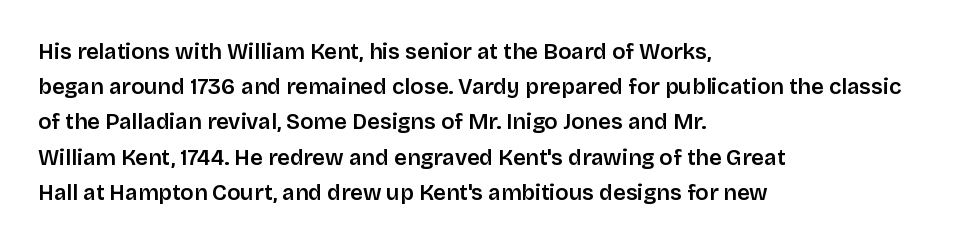
Q: Is the text bold? A: Semi-bold.
Q: Is the text italic (slanted)? A: No, it is upright.
Q: Is the text underlined? A: No.
Q: How is the paragraph aligned? A: Left-aligned.
Q: Is the spacing between letters normal or unusually wide? A: Normal.
Q: Is the spacing between lines tight, normal or loose? A: Normal.
